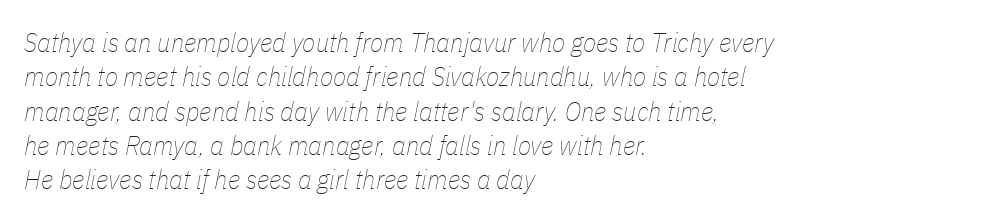
The string is rendered with underlining switched off. The face used here is rendered with its standard letterfit. The rows are spaced the way most documents space them. A student would call this left alignment; a typographer would say flush left, rag right.
